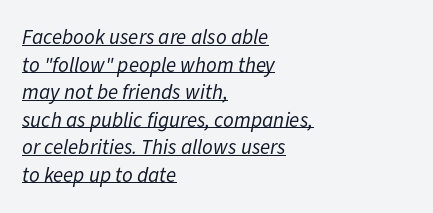
{"italic": "yes", "lean": "right", "slant_degrees": 11, "bold": "no", "underline": "yes", "align": "left", "line_spacing": "normal", "line_spacing_ratio": 1.31, "letter_spacing": "normal", "letter_spacing_em": 0.0, "glyph_px": 21}
